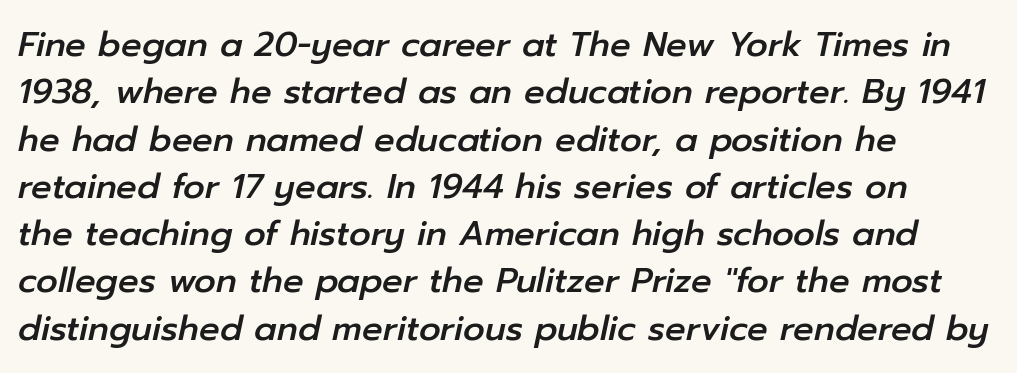
The designer left line spacing at the default. The gap between lines stays unmarked. Here the glyphs are tracked normally, forming tight word shapes. Style check: oblique. This sample is left-justified, so line endings fall wherever the words run out. The face used here is proportionally spaced, like ordinary book or web type.
